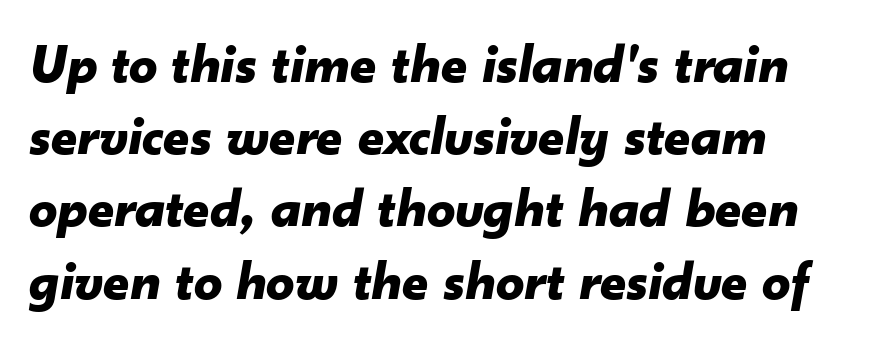
{"italic": "yes", "lean": "right", "slant_degrees": 10, "bold": "yes", "weight": "bold", "width": "normal", "stroke_contrast": "low", "x_height": "small", "monospaced": "no", "underline": "no", "align": "left", "line_spacing": "normal", "line_spacing_ratio": 1.29, "letter_spacing": "normal", "letter_spacing_em": 0.0, "glyph_px": 56}
